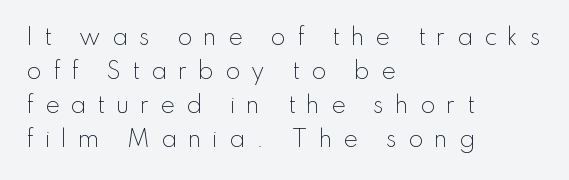
{"italic": "no", "bold": "no", "underline": "no", "align": "left", "line_spacing": "normal", "line_spacing_ratio": 1.55, "letter_spacing": "wide", "letter_spacing_em": 0.5, "glyph_px": 22}
